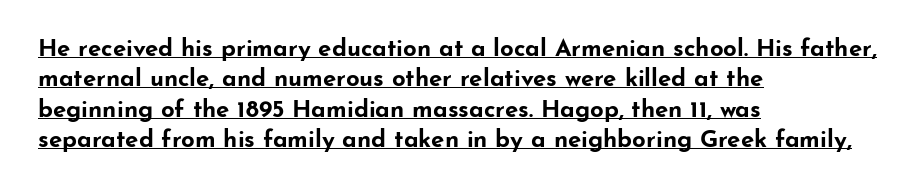
The image shows 24 px bold type, upright; set left-aligned, normal line spacing (1.27x), normal letter spacing, underlined.
